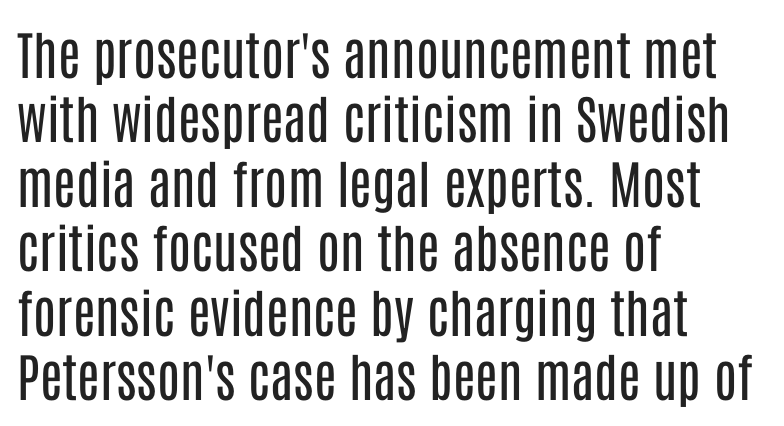
Summary of weight: not heavy and not bold. Leftover space on each line is placed entirely after the last word. A typesetter would mark this as roman, not italic. Think of a printed novel: that variable character pitch is what you see here.
